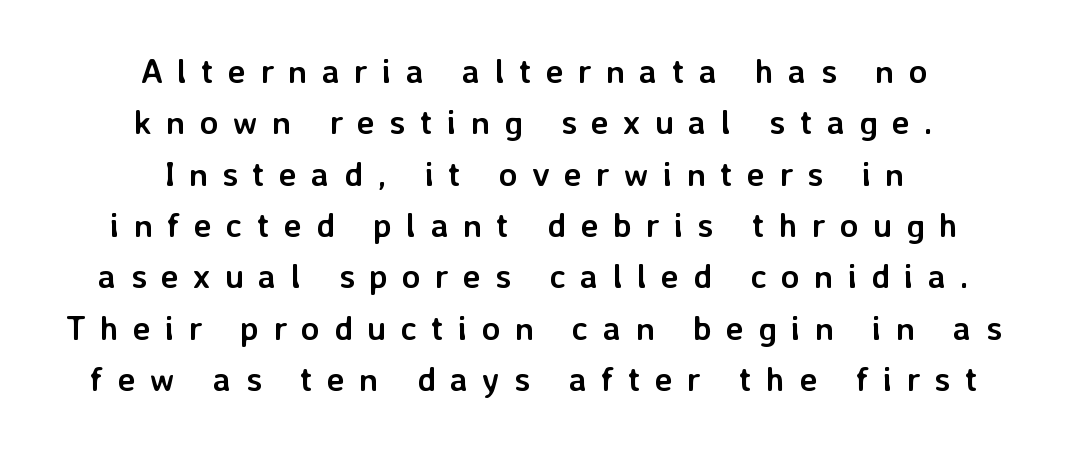
Q: Is the text bold? A: Yes.
Q: Is the text italic (slanted)? A: No, it is upright.
Q: Is the typeface a serif or a sans-serif typeface? A: Sans-serif.
Q: Is the text underlined? A: No.
Q: How is the paragraph aligned? A: Centered.
Q: Is the spacing between letters normal or unusually wide? A: Unusually wide.
Q: Is the spacing between lines tight, normal or loose? A: Normal.
Q: Width (condensed, normal, or wide)? A: Normal.
Q: Stroke contrast? A: Low.
Q: x-height? A: Medium.
Q: Monospaced? A: No.
